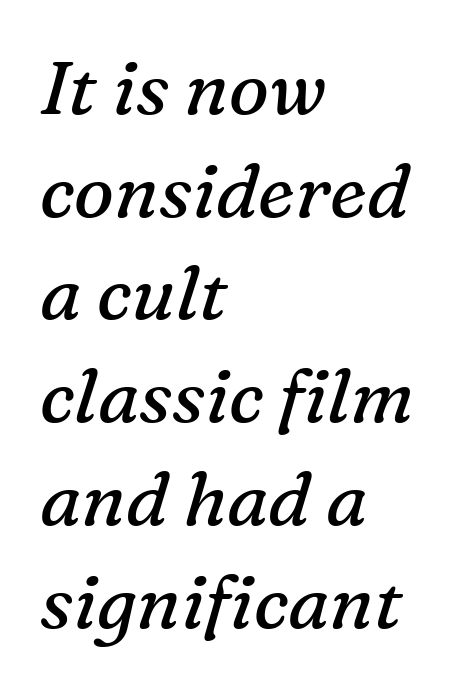
{"serif": "yes", "italic": "yes", "lean": "right", "slant_degrees": 16, "bold": "no", "weight": "regular", "width": "normal", "stroke_contrast": "medium", "x_height": "medium", "monospaced": "no", "underline": "no", "align": "left", "line_spacing": "normal", "line_spacing_ratio": 1.37, "letter_spacing": "normal", "letter_spacing_em": 0.0, "glyph_px": 75}
